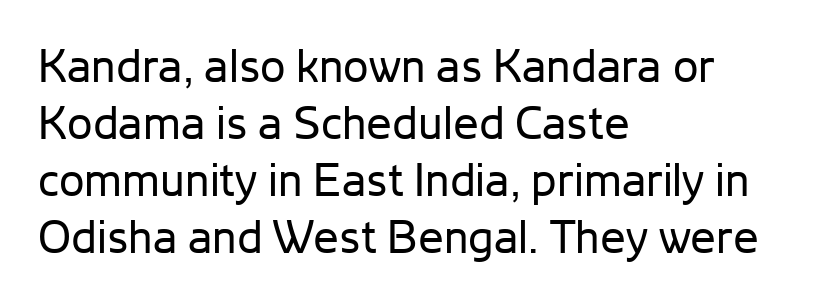
Q: Is the text bold? A: No.
Q: Is the text italic (slanted)? A: No, it is upright.
Q: Is the typeface a serif or a sans-serif typeface? A: Sans-serif.
Q: Is the text underlined? A: No.
Q: How is the paragraph aligned? A: Left-aligned.
Q: Is the spacing between letters normal or unusually wide? A: Normal.
Q: Width (condensed, normal, or wide)? A: Normal.
Q: Stroke contrast? A: Low.
Q: x-height? A: Medium.
Q: Monospaced? A: No.
